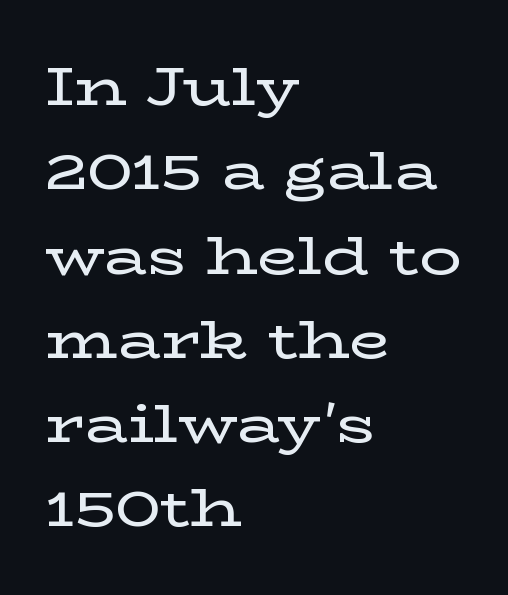
The image shows 53 px wide serif type, upright; set left-aligned, normal line spacing (1.59x), normal letter spacing, not underlined; low stroke contrast and a medium x-height.
